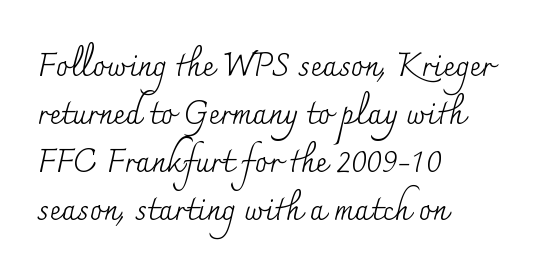
Q: Is the text bold? A: No.
Q: Is the text italic (slanted)? A: Yes.
Q: Is the typeface a serif or a sans-serif typeface? A: Serif.
Q: Is the text underlined? A: No.
Q: How is the paragraph aligned? A: Left-aligned.
Q: Is the spacing between letters normal or unusually wide? A: Normal.
Q: Is the spacing between lines tight, normal or loose? A: Normal.
Q: Width (condensed, normal, or wide)? A: Normal.
Q: Stroke contrast? A: Medium.
Q: x-height? A: Small.
Q: Monospaced? A: No.
